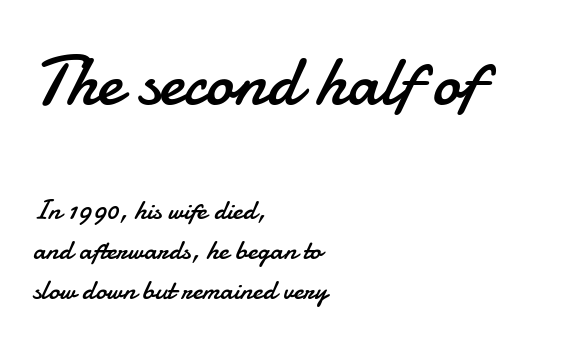
A quiet, ordinary-to-light weight characterises the typeface. Does the bottom block carry the larger type? No, the top block does. Letters rest on an invisible, unmarked baseline. The block of text has a typical density, with ordinary space between rows. These lines keep a tight, regular rhythm from letter to letter. Alignment: flush left.
